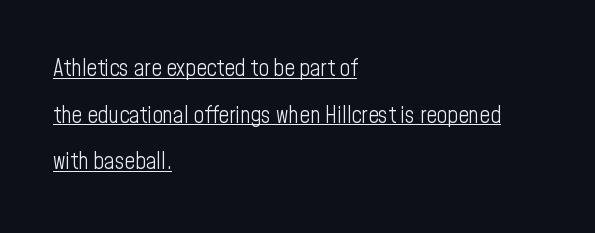
{"italic": "no", "bold": "no", "underline": "yes", "align": "left", "line_spacing": "loose", "line_spacing_ratio": 2.03, "letter_spacing": "normal", "letter_spacing_em": 0.0, "glyph_px": 23}
